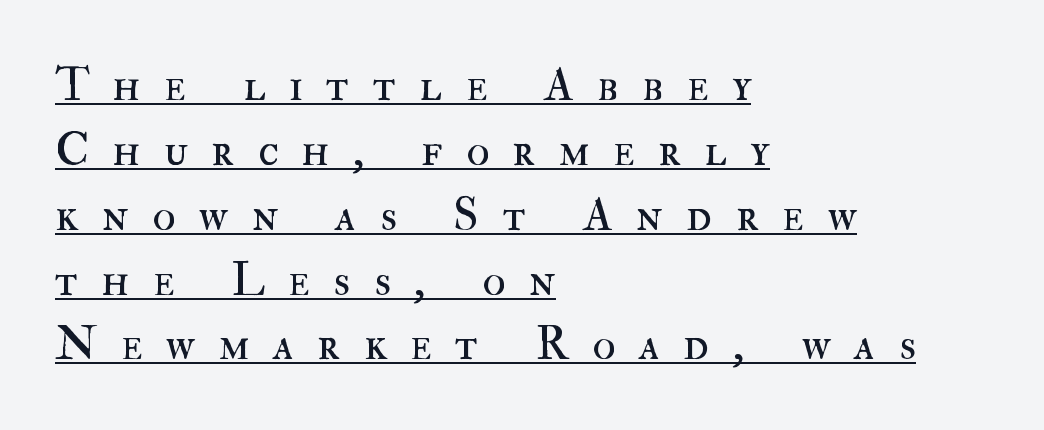
{"italic": "no", "bold": "no", "weight": "regular", "width": "normal", "stroke_contrast": "high", "x_height": "small", "monospaced": "no", "underline": "yes", "align": "left", "line_spacing": "normal", "line_spacing_ratio": 1.38, "letter_spacing": "wide", "letter_spacing_em": 0.5, "glyph_px": 47}
